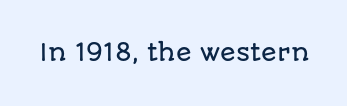
The image shows 23 px text type, upright; set normal letter spacing, not underlined.
